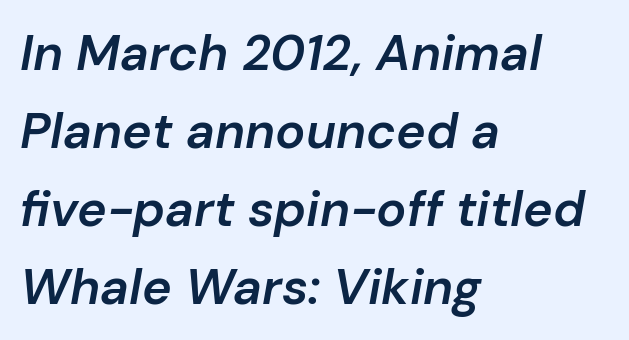
Varying glyph widths throughout — classic text-font behaviour. Reading down the column, the eye jumps a familiar distance to each next line. Weight check: semibold — heavier than regular, not quite bold. Short and long lines alike share a common starting point at left.
